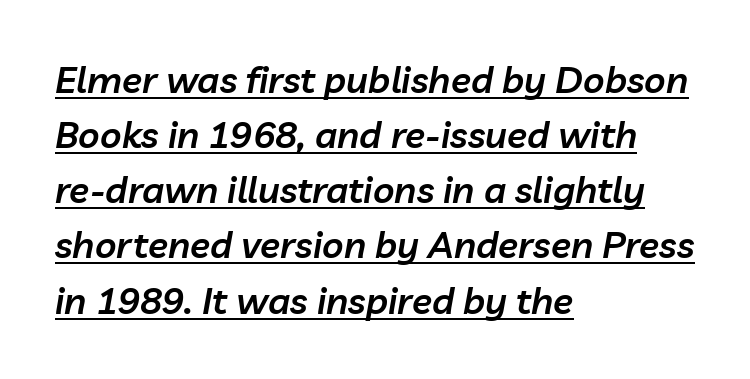
Like a heading marked for emphasis, these lines bear an underscore. Do the characters align in a grid? No, the font is proportional. These lines keep a tight, regular rhythm from letter to letter. Is the type bold? Partly — it's a semibold, heavier than regular but not fully bold.
